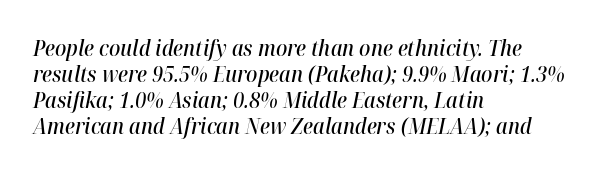
Q: Is the text bold? A: Semi-bold.
Q: Is the text italic (slanted)? A: Yes, it leans right by about 12 degrees.
Q: Is the text underlined? A: No.
Q: How is the paragraph aligned? A: Left-aligned.
Q: Is the spacing between letters normal or unusually wide? A: Normal.
